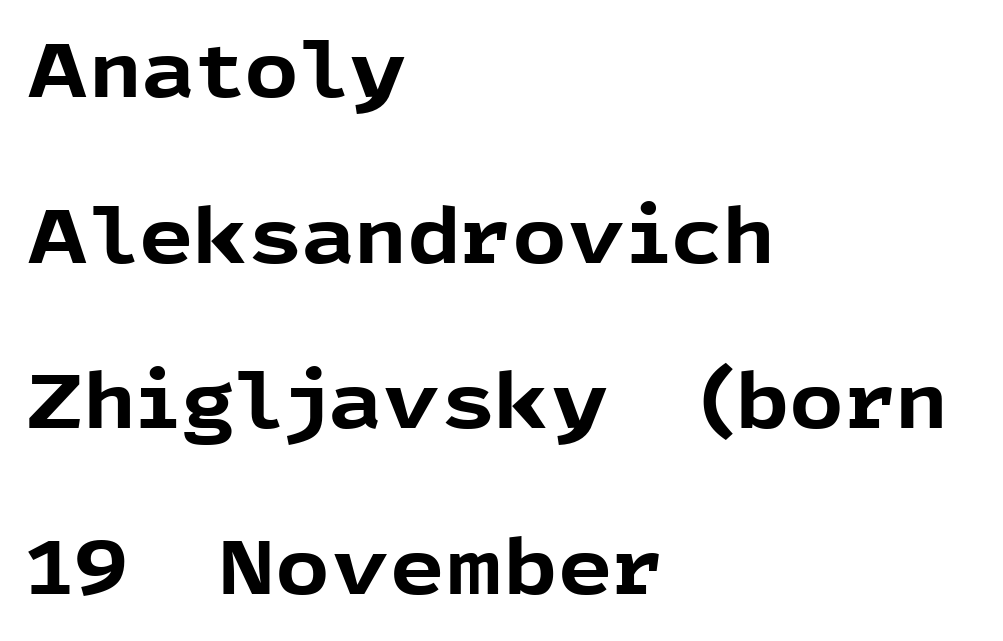
{"serif": "no", "italic": "no", "bold": "yes", "weight": "bold", "width": "normal", "x_height": "medium", "monospaced": "no", "underline": "no", "align": "left", "line_spacing": "loose", "line_spacing_ratio": 2.18, "letter_spacing": "normal", "letter_spacing_em": 0.0, "glyph_px": 76}
